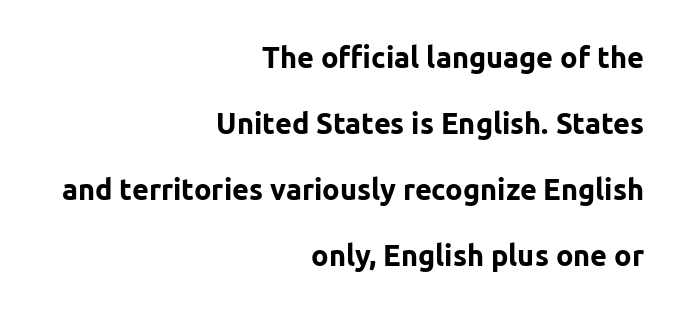
{"serif": "no", "italic": "no", "bold": "yes", "weight": "bold", "width": "normal", "stroke_contrast": "low", "x_height": "medium", "monospaced": "no", "underline": "no", "align": "right", "line_spacing": "loose", "line_spacing_ratio": 2.28, "letter_spacing": "normal", "letter_spacing_em": 0.0, "glyph_px": 29}
